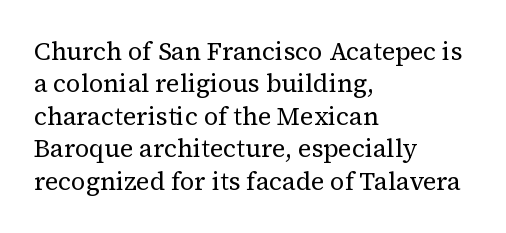
The image shows 25 px text type, upright; set left-aligned, normal line spacing (1.3x), normal letter spacing, not underlined.
